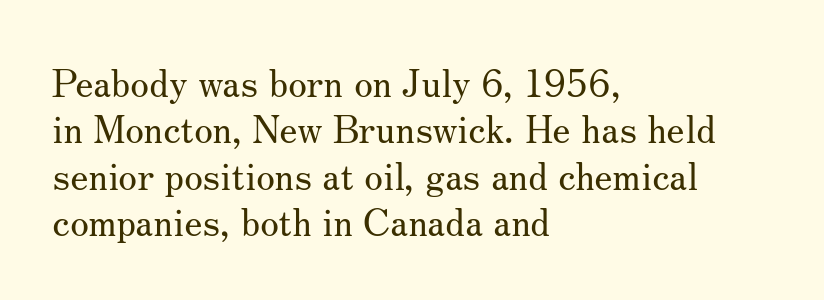
The image shows 38 px regular-weight serif type, upright; set left-aligned, line spacing 1.22x, normal letter spacing, not underlined; medium stroke contrast and a small x-height.
